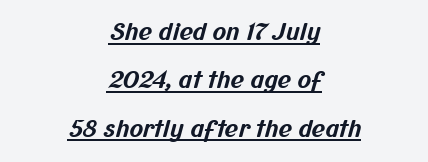
{"bold": "yes", "underline": "yes", "align": "center", "line_spacing": "loose", "line_spacing_ratio": 2.1, "letter_spacing": "normal", "letter_spacing_em": 0.0, "glyph_px": 23}
